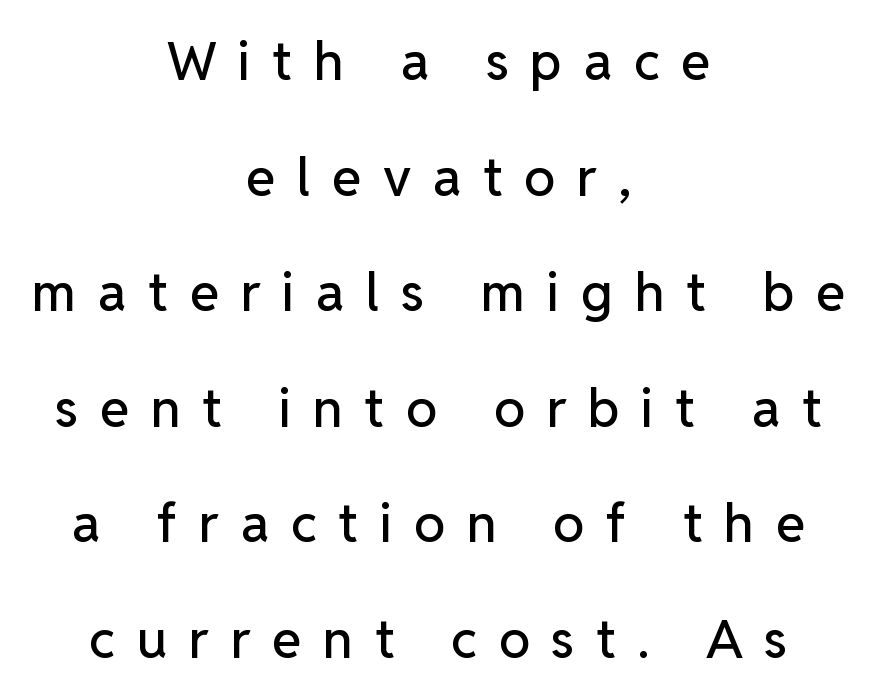
A typesetter would call this leading open, well beyond the default. These lines were composed using upright roman letters. The gaps between neighbouring characters are conspicuously large. Beneath every word, the page is bare.
